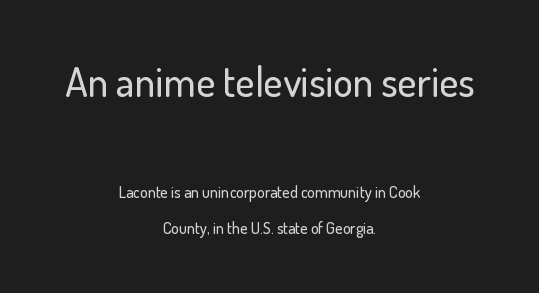
Q: Is the text italic (slanted)? A: No, it is upright.
Q: Is the typeface a serif or a sans-serif typeface? A: Sans-serif.
Q: Is the text underlined? A: No.
Q: How is the paragraph aligned? A: Centered.
Q: Is the spacing between letters normal or unusually wide? A: Normal.
Q: Is the spacing between lines tight, normal or loose? A: Loose.
Q: Which block of text is set in a larger size, the first (top) or the second (bottom)? A: The first (top) one.
Q: Width (condensed, normal, or wide)? A: Normal.
Q: Stroke contrast? A: Low.
Q: x-height? A: Small.
Q: Monospaced? A: No.
